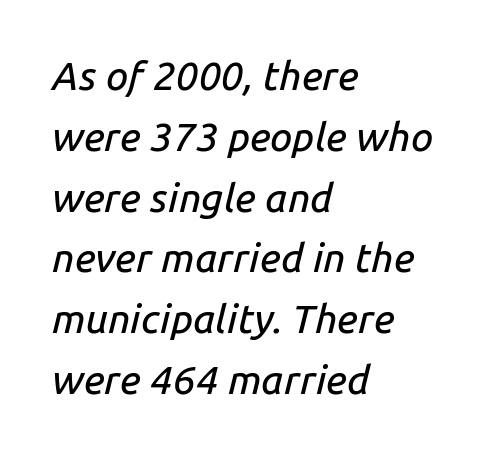
The image shows 40 px text type, italic (leaning right); set left-aligned, normal line spacing (1.52x), normal letter spacing, not underlined; low stroke contrast and a medium x-height.
